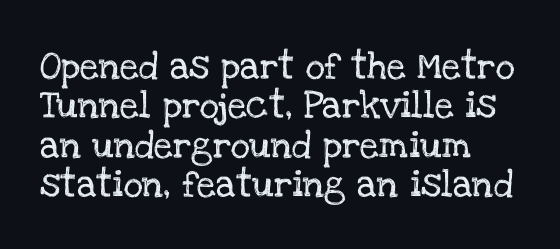
{"italic": "no", "underline": "no", "align": "left", "line_spacing": "normal", "line_spacing_ratio": 1.46, "letter_spacing": "normal", "letter_spacing_em": 0.0, "glyph_px": 27}
